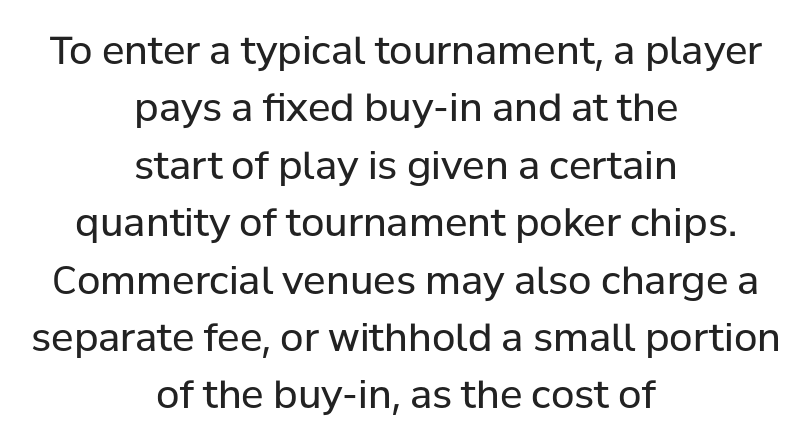
Ink coverage per letter is moderate at most. Do the letters lean? They stand straight. If you folded the block vertically in half, each line would mirror itself in length. Plain, unruled lines of type. Letterform terminals end flat and unadorned throughout the passage.
